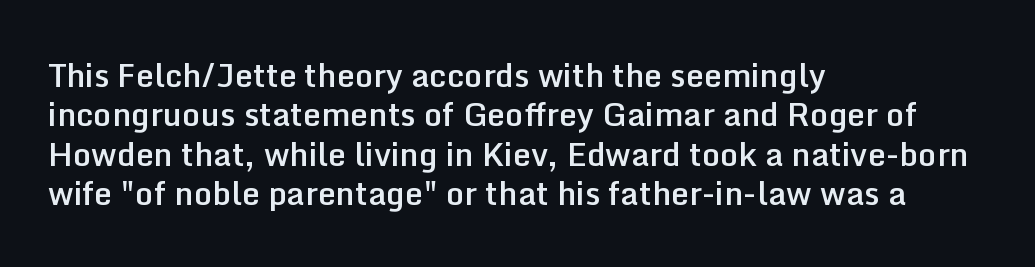
The image shows 32 px semibold sans-serif type, upright; set left-aligned, line spacing 1.23x, normal letter spacing, not underlined; low stroke contrast and a medium x-height.
